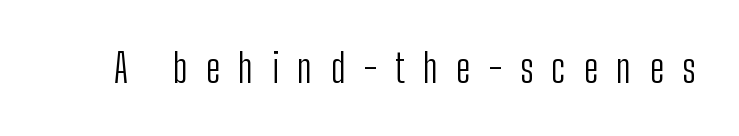
Q: Is the text bold? A: No.
Q: Is the text italic (slanted)? A: No, it is upright.
Q: Is the typeface a serif or a sans-serif typeface? A: Sans-serif.
Q: Is the text underlined? A: No.
Q: Is the spacing between letters normal or unusually wide? A: Unusually wide.
Q: Width (condensed, normal, or wide)? A: Condensed.
Q: Stroke contrast? A: Low.
Q: x-height? A: Medium.
Q: Monospaced? A: No.
